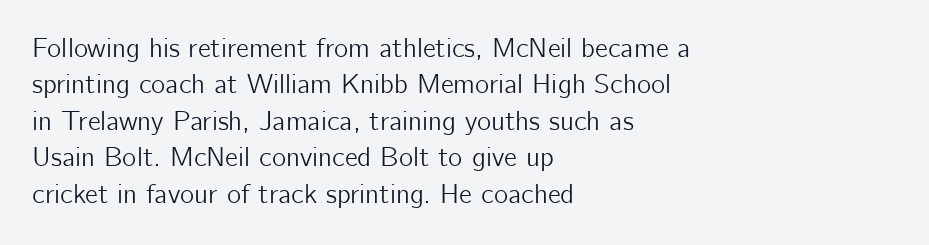
Q: Is the text italic (slanted)? A: No, it is upright.
Q: Is the text underlined? A: No.
Q: How is the paragraph aligned? A: Left-aligned.
Q: Is the spacing between letters normal or unusually wide? A: Normal.
Q: Is the spacing between lines tight, normal or loose? A: Normal.
